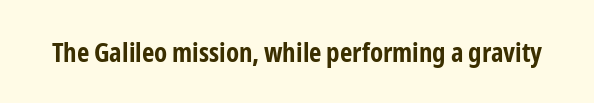
What stands out about the letter spacing? Nothing — it is the standard amount. No italicization has been applied; the sample stays upright. The gap between lines stays unmarked. Thick stems and heavy bowls — unmistakably bold.
